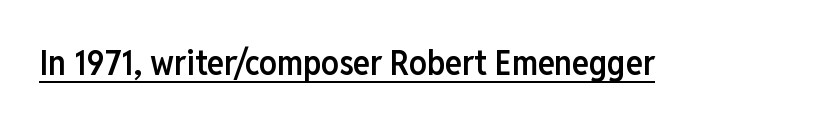
{"serif": "no", "italic": "no", "bold": "semi", "weight": "semibold", "width": "condensed", "stroke_contrast": "low", "x_height": "medium", "monospaced": "no", "underline": "yes", "letter_spacing": "normal", "letter_spacing_em": 0.0, "glyph_px": 35}
